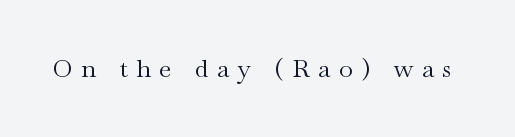
The image shows 25 px text type, upright; set unusually wide letter spacing (+0.34 em), not underlined.
